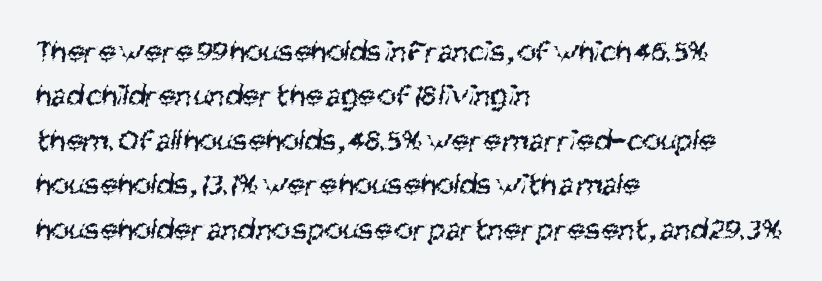
Q: Is the text bold? A: No.
Q: Is the typeface a serif or a sans-serif typeface? A: Sans-serif.
Q: Is the text underlined? A: No.
Q: How is the paragraph aligned? A: Left-aligned.
Q: Is the spacing between letters normal or unusually wide? A: Normal.
Q: Is the spacing between lines tight, normal or loose? A: Normal.
Q: Width (condensed, normal, or wide)? A: Condensed.
Q: Stroke contrast? A: Medium.
Q: x-height? A: Large.
Q: Monospaced? A: No.
